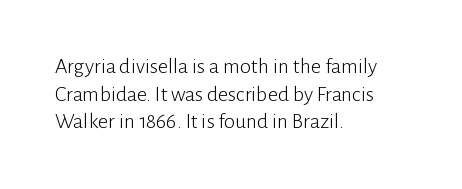
Q: Is the text bold? A: No.
Q: Is the text italic (slanted)? A: No, it is upright.
Q: Is the text underlined? A: No.
Q: How is the paragraph aligned? A: Left-aligned.
Q: Is the spacing between letters normal or unusually wide? A: Normal.
Q: Is the spacing between lines tight, normal or loose? A: Normal.
